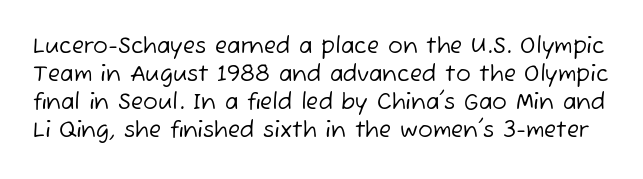
{"bold": "no", "underline": "no", "line_spacing": "normal", "line_spacing_ratio": 1.28, "letter_spacing": "normal", "letter_spacing_em": 0.0, "glyph_px": 22}
